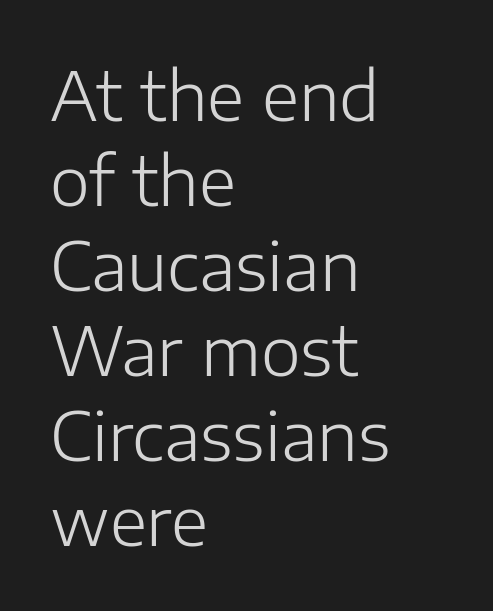
{"serif": "no", "italic": "no", "bold": "no", "weight": "light", "width": "normal", "stroke_contrast": "low", "x_height": "medium", "monospaced": "no", "underline": "no", "align": "left", "line_spacing": "normal", "line_spacing_ratio": 1.25, "letter_spacing": "normal", "letter_spacing_em": 0.0, "glyph_px": 68}
